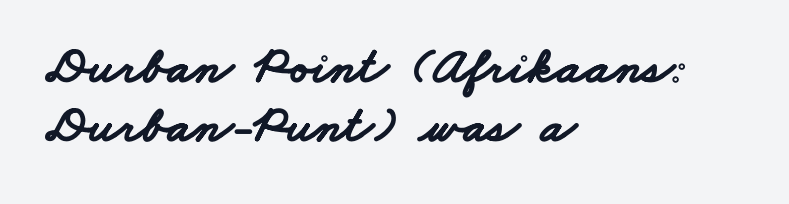
{"serif": "no", "bold": "yes", "weight": "bold", "width": "wide", "stroke_contrast": "low", "x_height": "small", "monospaced": "no", "underline": "no", "align": "left", "line_spacing": "tight", "line_spacing_ratio": 1.13, "letter_spacing": "normal", "letter_spacing_em": 0.0, "glyph_px": 52}
